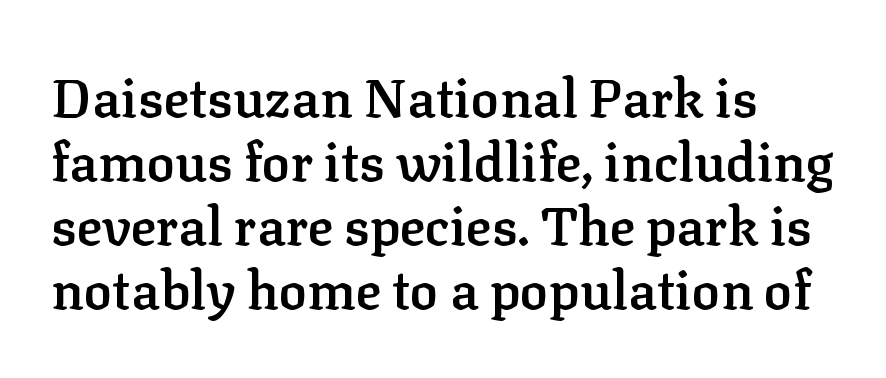
The image shows 53 px semibold serif type, upright; set line spacing 1.21x, normal letter spacing, not underlined; low stroke contrast and a medium x-height.
